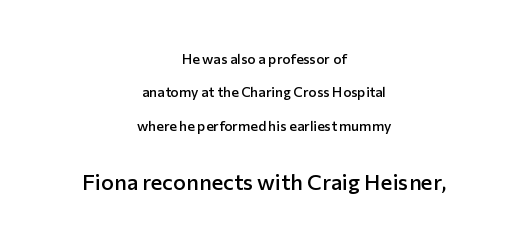
The image shows 22 px text type, upright; set centered, loose line spacing (2.39x), normal letter spacing, not underlined; the second (bottom) block is 1.57x larger.
